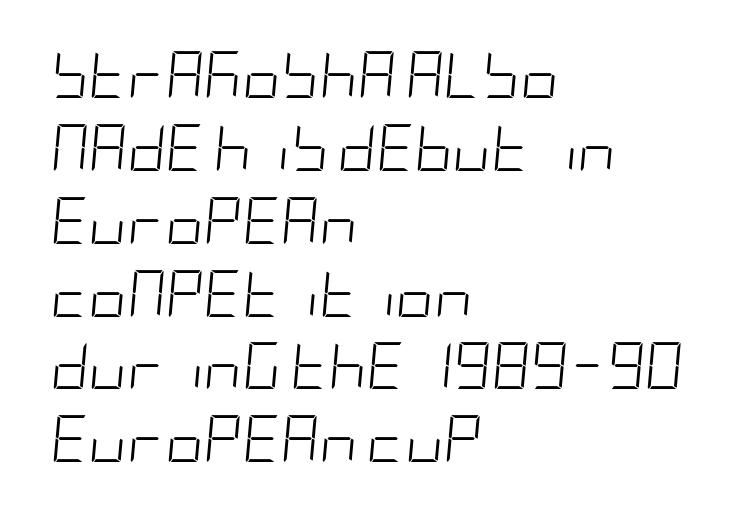
The image shows 47 px light, condensed type, italic (leaning right); set left-aligned, normal line spacing (1.55x), normal letter spacing, not underlined; low stroke contrast and a large x-height.
